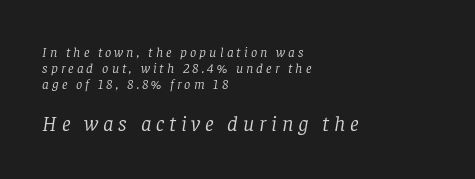
{"italic": "yes", "lean": "right", "slant_degrees": 8, "bold": "no", "underline": "no", "align": "left", "line_spacing_ratio": 1.16, "letter_spacing": "wide", "letter_spacing_em": 0.22, "larger_block": "second", "size_ratio": 1.57, "glyph_px": 22}
